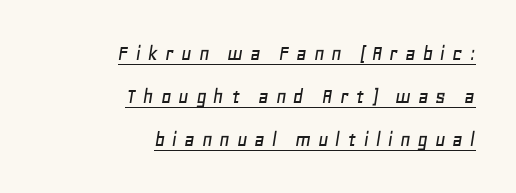
Q: Is the text italic (slanted)? A: Yes, it leans right by about 11 degrees.
Q: Is the text underlined? A: Yes.
Q: How is the paragraph aligned? A: Right-aligned.
Q: Is the spacing between letters normal or unusually wide? A: Unusually wide.
